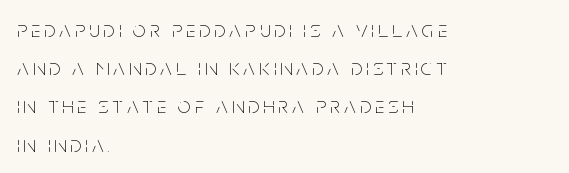
Is there much room between lines? A standard amount, neither cramped nor airy. On a weight scale, this lands at 450 or below. Casual observation: everything's shoved over to the left. Rule under the text: the space is simply empty. A typesetter would mark this as roman, not italic.
